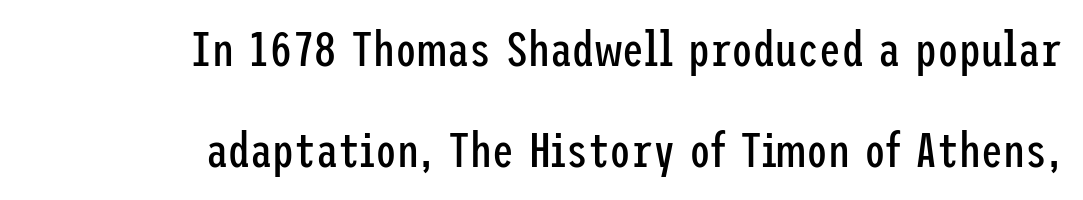
The image shows 49 px regular-weight, condensed sans-serif type, upright; set right-aligned, loose line spacing (2.07x), normal letter spacing, not underlined; low stroke contrast and a medium x-height.
